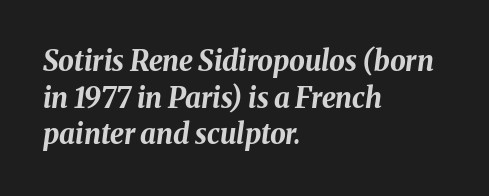
Strokes here are thick enough to call this a true bold. An italicized treatment has been applied to the whole sample. The horizontal fit of the characters is conventional and even. Casual observation: everything's shoved over to the left. A normal amount of white space separates one row of letters from the next.
